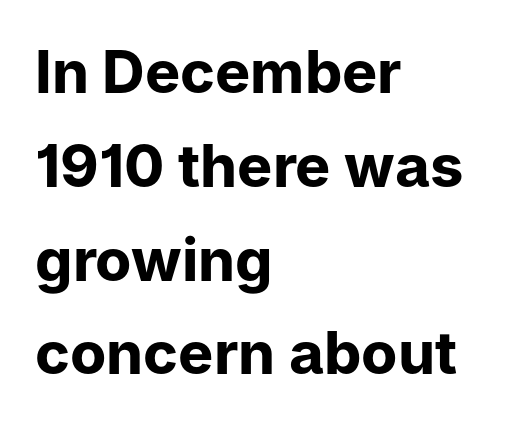
The passage shown is not underscored anywhere. Spacing between characters is what you'd get straight out of the box. Typeset ragged right — the left edge is the straight one. The passage shown is typed in a proportional face where columns would drift.
